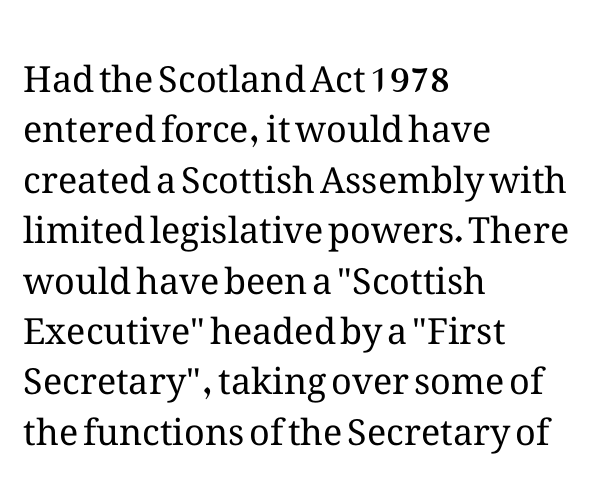
Q: Is the text bold? A: No.
Q: Is the text italic (slanted)? A: No, it is upright.
Q: Is the text underlined? A: No.
Q: How is the paragraph aligned? A: Left-aligned.
Q: Is the spacing between letters normal or unusually wide? A: Normal.
Q: Is the spacing between lines tight, normal or loose? A: Normal.
Q: Width (condensed, normal, or wide)? A: Normal.
Q: Stroke contrast? A: Medium.
Q: x-height? A: Medium.
Q: Monospaced? A: No.
